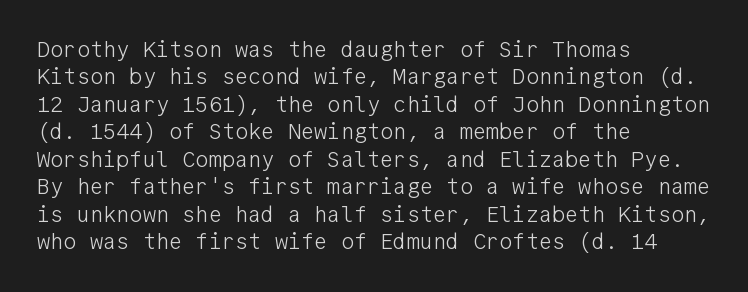
The image shows 22 px text type, upright; set left-aligned, normal line spacing (1.25x), normal letter spacing, not underlined.
